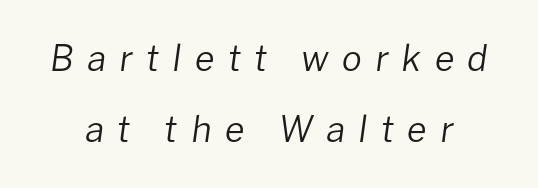
Spacing verdict: proportional, widths tailored to each character. Tall strokes in this sample are angled rather than plumb. The font is comparable to plain body text, perhaps lighter. The tracking reads as deliberately expanded to a designer's eye. Anything drawn beneath the words? Only blank space. If you measured baseline to baseline, you'd find a long distance.
